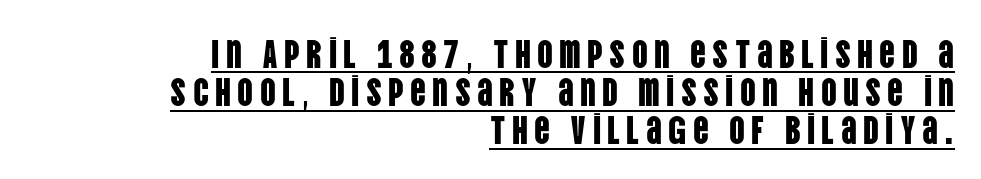
{"serif": "no", "italic": "no", "width": "condensed", "stroke_contrast": "low", "x_height": "large", "monospaced": "no", "underline": "yes", "align": "right", "line_spacing": "tight", "line_spacing_ratio": 0.98, "glyph_px": 39}
